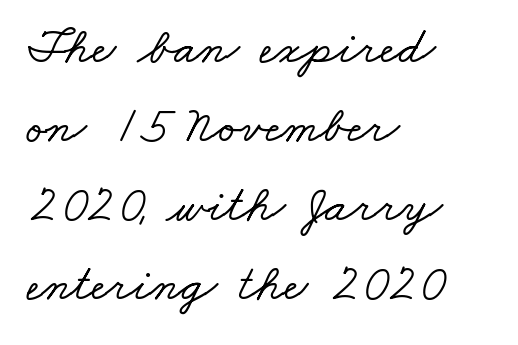
The image shows 52 px wide serif type; set left-aligned, normal line spacing (1.52x), normal letter spacing, not underlined; low stroke contrast and a small x-height.
